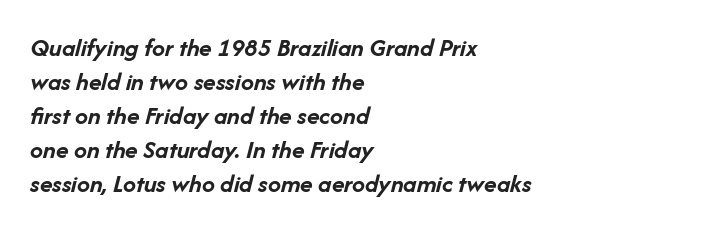
Q: Is the text bold? A: Yes.
Q: Is the text italic (slanted)? A: Yes, it leans right by about 14 degrees.
Q: Is the text underlined? A: No.
Q: How is the paragraph aligned? A: Left-aligned.
Q: Is the spacing between letters normal or unusually wide? A: Normal.
Q: Is the spacing between lines tight, normal or loose? A: Normal.
